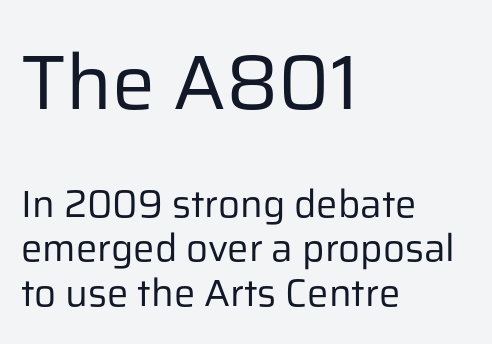
{"serif": "no", "italic": "no", "bold": "no", "weight": "regular", "width": "normal", "stroke_contrast": "low", "x_height": "medium", "monospaced": "no", "underline": "no", "align": "left", "line_spacing_ratio": 1.17, "letter_spacing": "normal", "letter_spacing_em": 0.0, "larger_block": "first", "size_ratio": 2.03, "glyph_px": 77}
